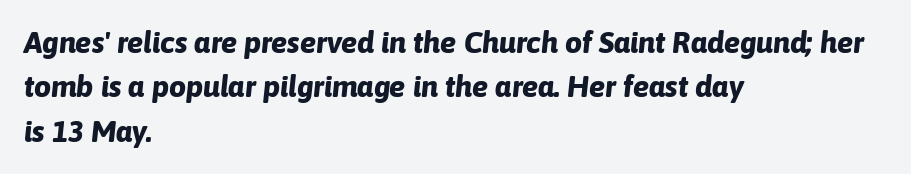
Q: Is the text bold? A: Yes.
Q: Is the text italic (slanted)? A: Yes, it leans right by about 6 degrees.
Q: Is the text underlined? A: No.
Q: How is the paragraph aligned? A: Left-aligned.
Q: Is the spacing between letters normal or unusually wide? A: Normal.
Q: Is the spacing between lines tight, normal or loose? A: Normal.
Q: Width (condensed, normal, or wide)? A: Normal.
Q: Stroke contrast? A: Low.
Q: x-height? A: Medium.
Q: Monospaced? A: No.
